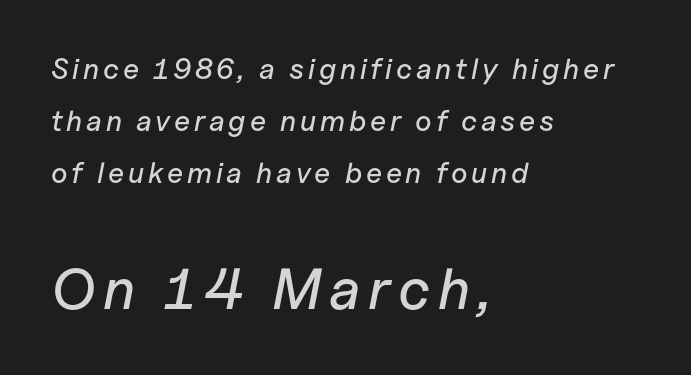
The compositor pushed each line to the left boundary. The words here are not underlined. These lines were composed using italics. Is the lower block the larger one? Yes — the lower block carries the bigger type.
